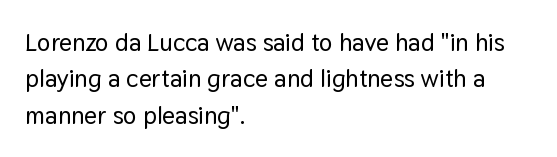
The image shows 25 px text type, upright; set left-aligned, normal line spacing (1.46x), normal letter spacing, not underlined.
